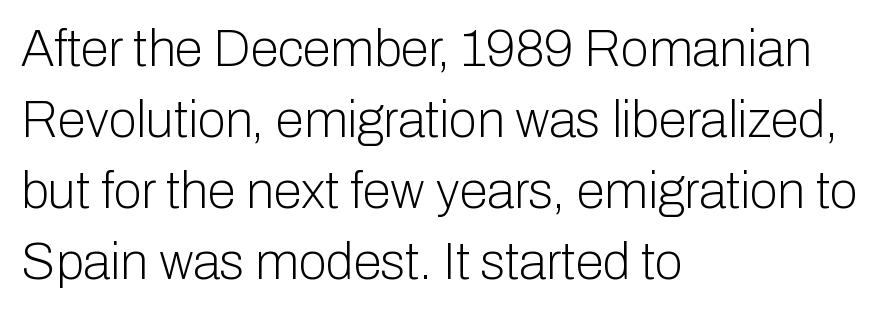
Weight: not bold — regular or lighter. This sample has the flowing, uneven cadence of proportional lettering. These lines sit exactly where default settings would place them. These lines are composed in type without serifs. There is no visible air inserted between adjacent glyphs.
